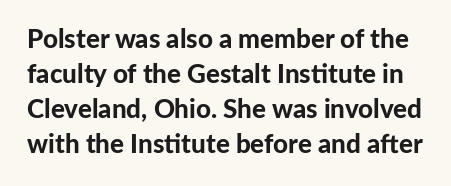
{"italic": "no", "bold": "yes", "underline": "no", "line_spacing": "normal", "line_spacing_ratio": 1.34, "letter_spacing": "normal", "letter_spacing_em": 0.0, "glyph_px": 26}
